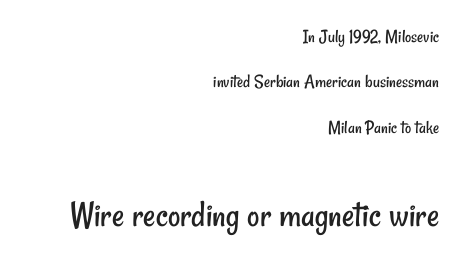
{"serif": "no", "bold": "no", "weight": "regular", "width": "condensed", "stroke_contrast": "low", "x_height": "small", "monospaced": "no", "underline": "no", "align": "right", "line_spacing": "loose", "line_spacing_ratio": 2.39, "letter_spacing": "normal", "letter_spacing_em": 0.0, "larger_block": "second", "size_ratio": 2.0, "glyph_px": 38}
